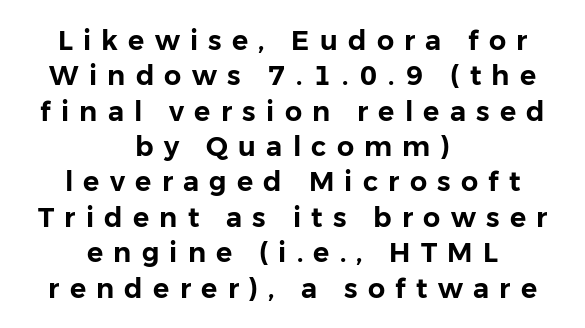
The image shows 27 px text type, upright; set centered, normal line spacing (1.31x), unusually wide letter spacing (+0.38 em), not underlined.
